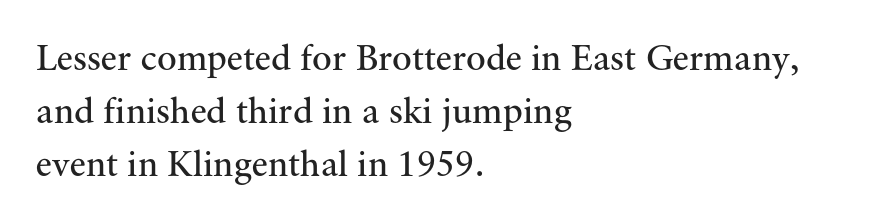
A typesetter would call this proportional, since set widths differ per character. Tracking here is standard; glyphs follow each other at the usual distance. Beneath every word, the page is bare. This is not heavy type; no bold has been used. Quick note: interline space is typical.
